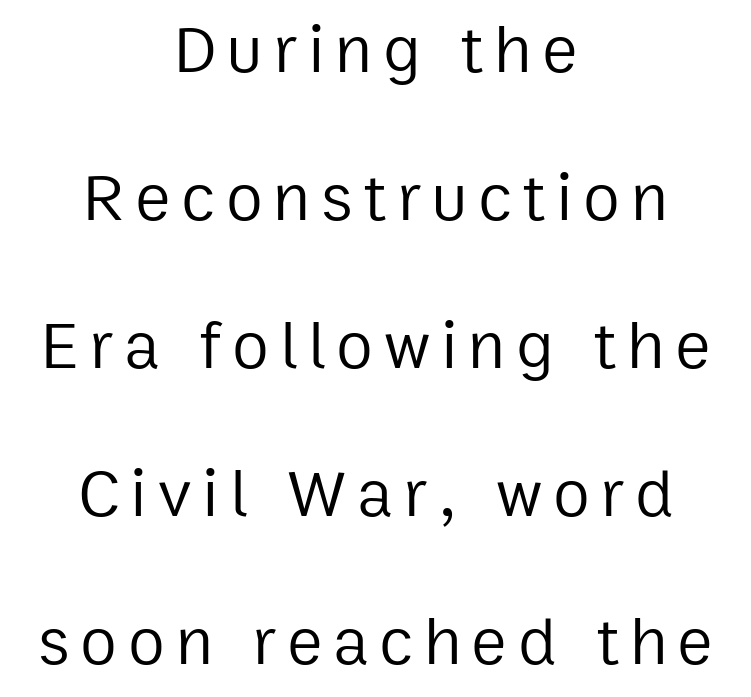
Q: Is the text bold? A: No.
Q: Is the text italic (slanted)? A: No, it is upright.
Q: Is the typeface a serif or a sans-serif typeface? A: Sans-serif.
Q: Is the text underlined? A: No.
Q: How is the paragraph aligned? A: Centered.
Q: Is the spacing between lines tight, normal or loose? A: Loose.
Q: Width (condensed, normal, or wide)? A: Normal.
Q: Stroke contrast? A: Low.
Q: x-height? A: Medium.
Q: Monospaced? A: No.
